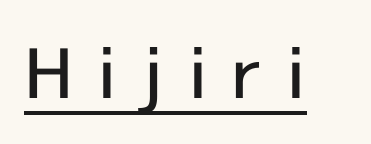
What stands out about the letter spacing? Its width — letters are far apart. Compared with undecorated copy, this sample adds a rule below the words. Nope, no serifs anywhere on these letters. The sample has been set in demibold, a notch under bold. The rendering uses natural spacing where letterforms have individual widths. The lettering stays uniformly vertical, giving the passage a roman look.
